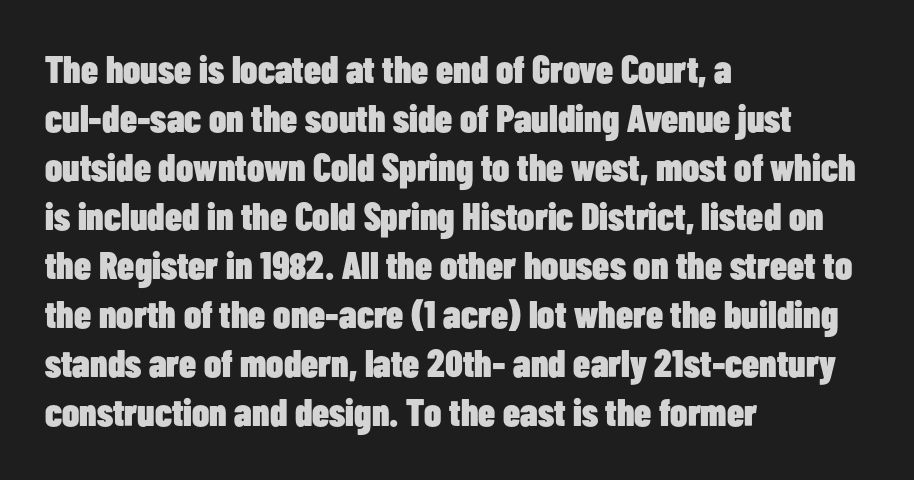
The image shows 38 px heavy, condensed sans-serif type, upright; set left-aligned, normal line spacing (1.29x), normal letter spacing, not underlined; low stroke contrast and a medium x-height.
